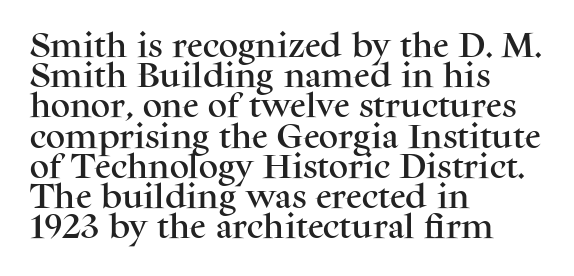
The lettering stays uniformly vertical, giving the passage a roman look. Words appear dense and cohesive because spacing is normal. Nobody drew a line under any word here. Reading down the column, the eye jumps only a short way to each next line. The paragraph has a hard left edge and a soft right edge.
